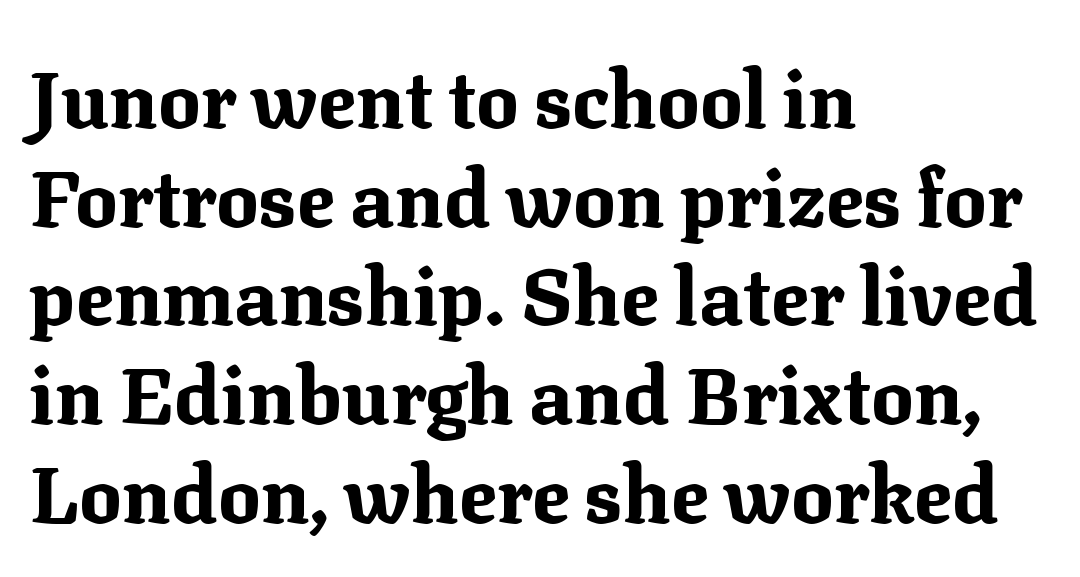
{"serif": "yes", "italic": "no", "bold": "yes", "weight": "bold", "width": "normal", "stroke_contrast": "medium", "x_height": "medium", "monospaced": "no", "underline": "no", "align": "left", "line_spacing": "normal", "line_spacing_ratio": 1.25, "letter_spacing": "normal", "letter_spacing_em": 0.0, "glyph_px": 79}
